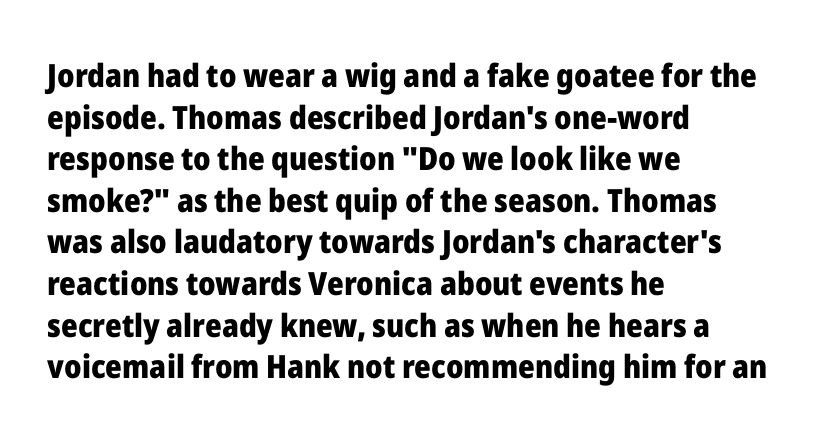
Q: Is the text bold? A: Yes.
Q: Is the text italic (slanted)? A: No, it is upright.
Q: Is the typeface a serif or a sans-serif typeface? A: Sans-serif.
Q: Is the text underlined? A: No.
Q: How is the paragraph aligned? A: Left-aligned.
Q: Is the spacing between letters normal or unusually wide? A: Normal.
Q: Is the spacing between lines tight, normal or loose? A: Normal.
Q: Width (condensed, normal, or wide)? A: Normal.
Q: Stroke contrast? A: Low.
Q: x-height? A: Medium.
Q: Monospaced? A: No.
